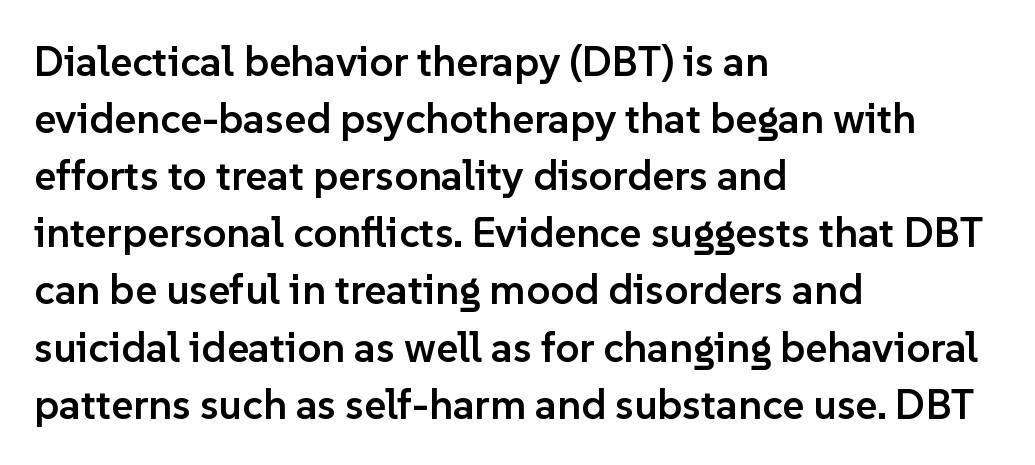
The image shows 42 px semibold sans-serif type, upright; set left-aligned, normal line spacing (1.36x), normal letter spacing, not underlined; low stroke contrast and a medium x-height.
